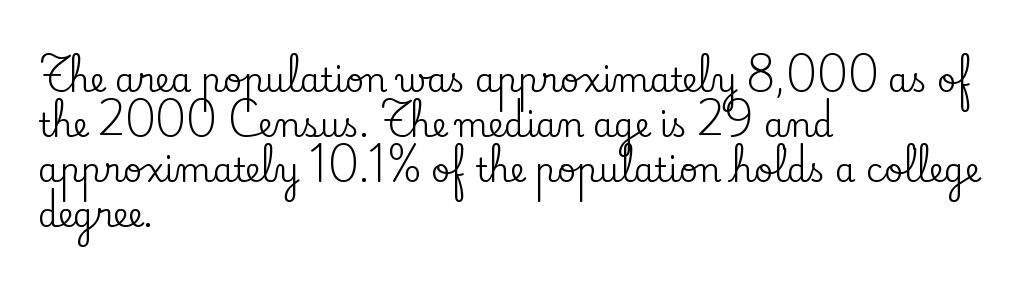
The image shows 33 px serif type, upright; set left-aligned, normal line spacing (1.36x), normal letter spacing, not underlined; low stroke contrast and a small x-height.
